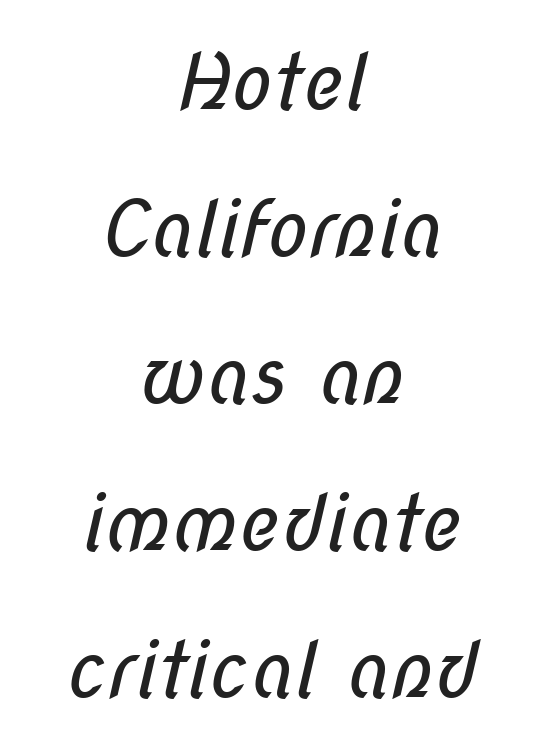
The face used here is proportionally spaced, like ordinary book or web type. Layout note: lines centered. Rule under the text: the space is simply empty. Line spacing here is loose. The characters display no serif detailing; their extremities are plain.
